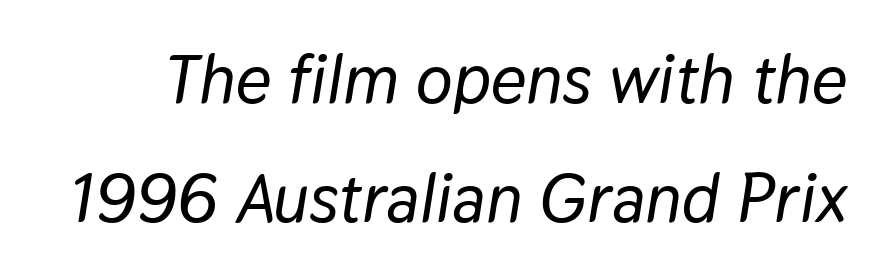
The image shows 69 px text type, italic (leaning right); set line spacing 1.73x, normal letter spacing, not underlined; low stroke contrast and a medium x-height.
